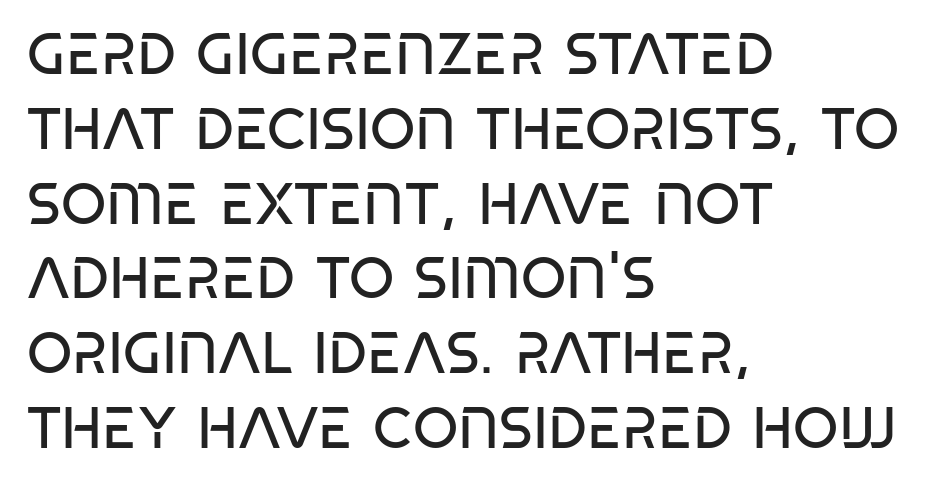
Q: Is the text bold? A: No.
Q: Is the text italic (slanted)? A: No, it is upright.
Q: Is the typeface a serif or a sans-serif typeface? A: Sans-serif.
Q: Is the text underlined? A: No.
Q: How is the paragraph aligned? A: Left-aligned.
Q: Is the spacing between letters normal or unusually wide? A: Normal.
Q: Is the spacing between lines tight, normal or loose? A: Normal.
Q: Width (condensed, normal, or wide)? A: Condensed.
Q: Stroke contrast? A: Low.
Q: x-height? A: Large.
Q: Monospaced? A: No.
